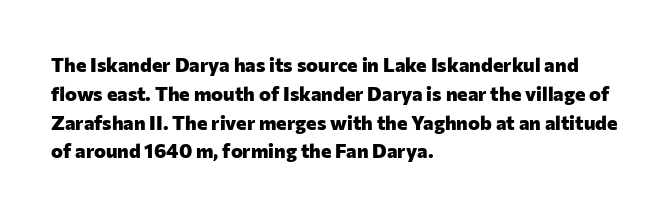
{"italic": "no", "bold": "yes", "underline": "no", "align": "left", "line_spacing": "normal", "line_spacing_ratio": 1.44, "letter_spacing": "normal", "letter_spacing_em": 0.0, "glyph_px": 20}
